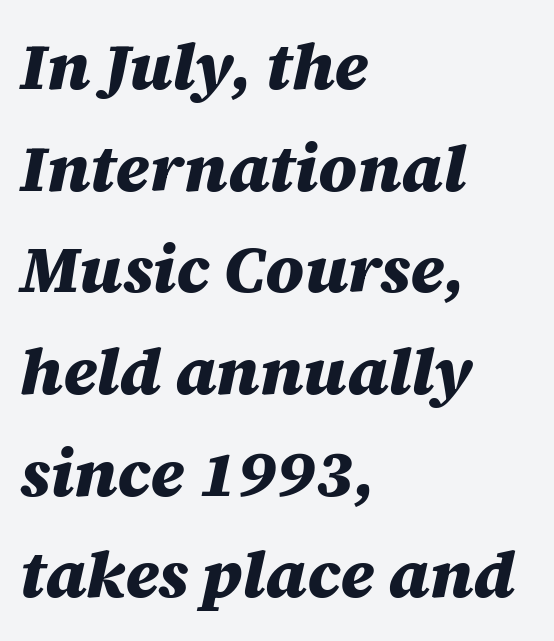
The image shows 66 px heavy type, italic (leaning right); set left-aligned, normal line spacing (1.54x), normal letter spacing, not underlined; medium stroke contrast and a large x-height.
